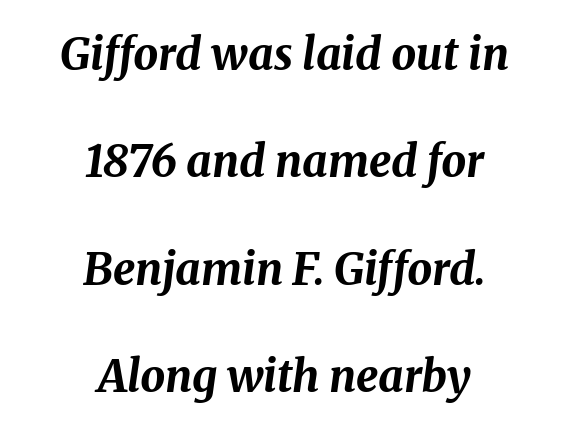
The image shows 44 px bold type, italic (leaning right); set centered, loose line spacing (2.44x), normal letter spacing, not underlined; medium stroke contrast and a medium x-height.
